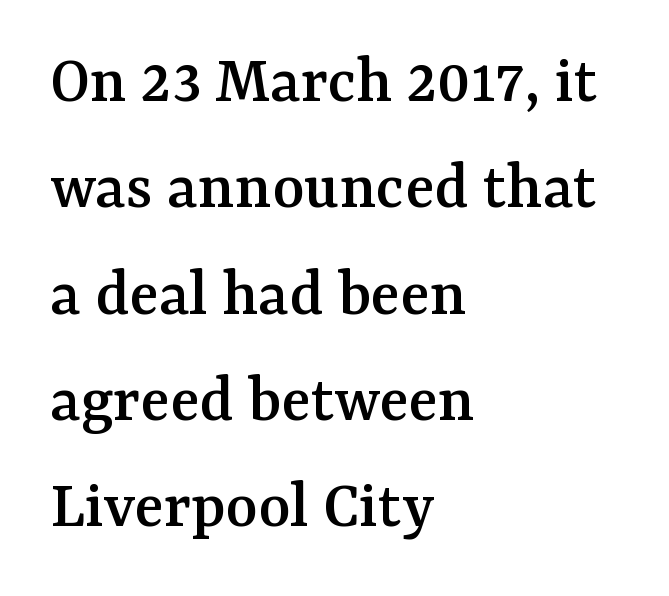
Serifs: yes, visible at the terminals of the letterforms. Varying glyph widths throughout — classic text-font behaviour. The block of text has a typical density, with ordinary space between rows. Posture: upright roman. Visually the block forms a straight wall on the left and a jagged coastline on the right. The gap between lines stays unmarked.
